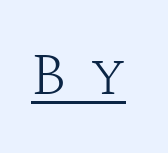
The image shows 59 px light serif type, upright; set unusually wide letter spacing (+0.41 em), underlined; medium stroke contrast and a large x-height.
